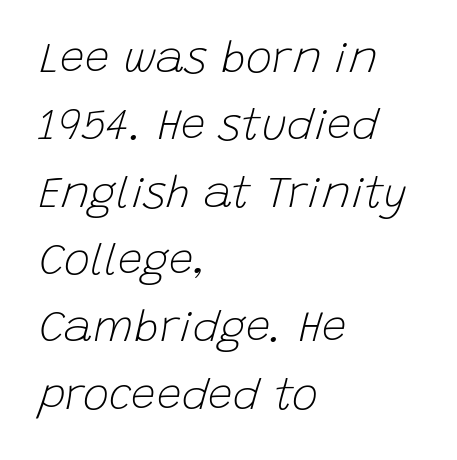
The image shows 44 px light type, italic (leaning right); set left-aligned, normal line spacing (1.53x), normal letter spacing, not underlined; low stroke contrast and a large x-height.
